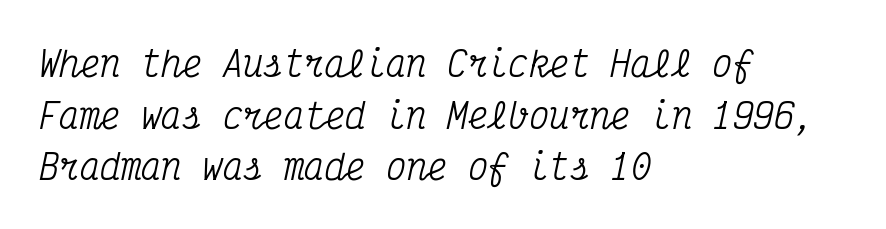
The image shows 34 px condensed serif type, italic (leaning right), monospaced; set left-aligned, normal line spacing (1.52x), normal letter spacing, not underlined; medium stroke contrast and a medium x-height.
